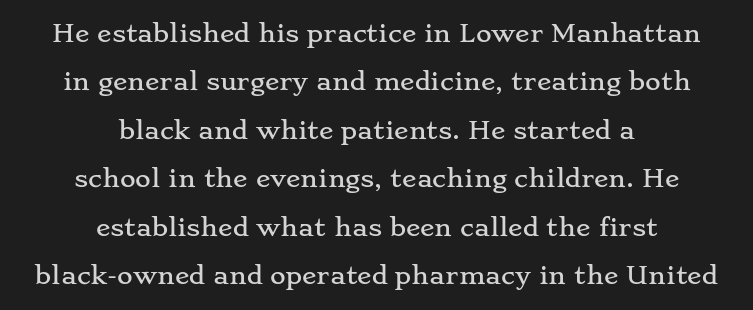
Letter spacing: default. The lines are quadded center. A roman cut, with each character standing at attention. The space directly below the letters is spotless. The vertical gap from one line to the next is large.
